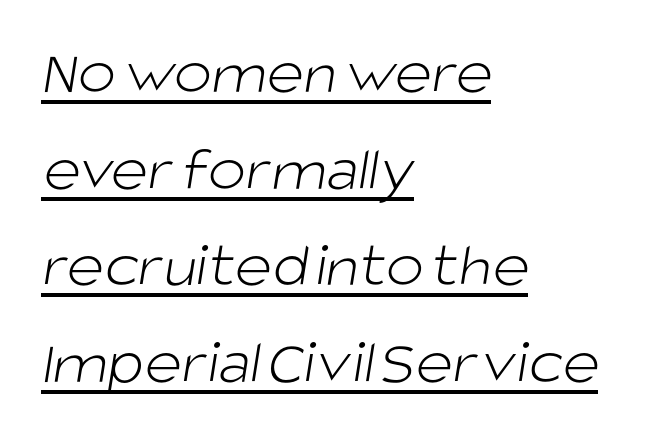
{"serif": "no", "bold": "no", "weight": "light", "width": "normal", "stroke_contrast": "low", "x_height": "large", "monospaced": "no", "underline": "yes", "align": "left", "line_spacing": "normal", "line_spacing_ratio": 1.51, "letter_spacing": "normal", "letter_spacing_em": 0.0, "glyph_px": 64}
